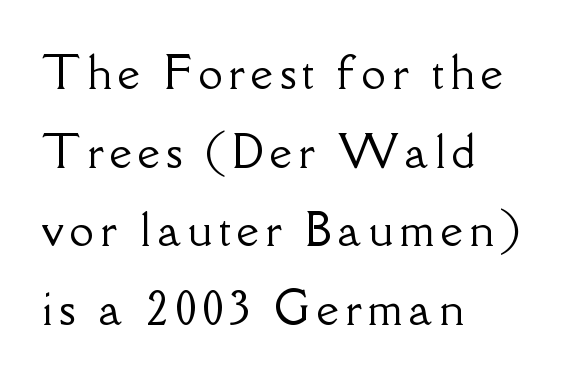
Q: Is the text italic (slanted)? A: No, it is upright.
Q: Is the typeface a serif or a sans-serif typeface? A: Serif.
Q: Is the text underlined? A: No.
Q: How is the paragraph aligned? A: Left-aligned.
Q: Width (condensed, normal, or wide)? A: Normal.
Q: Stroke contrast? A: Low.
Q: x-height? A: Small.
Q: Monospaced? A: No.
